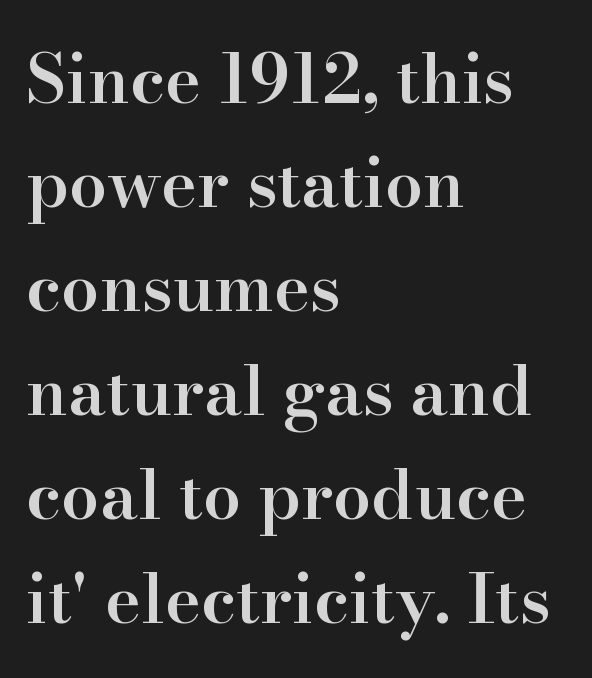
The ragged edge is on the right, which tells us the setting is flush left. Do the characters align in a grid? No, the font is proportional. A bit beefed up — I'd call it semibold rather than bold. Interline gaps are of average width in this sample. Type style note: has serifs.
